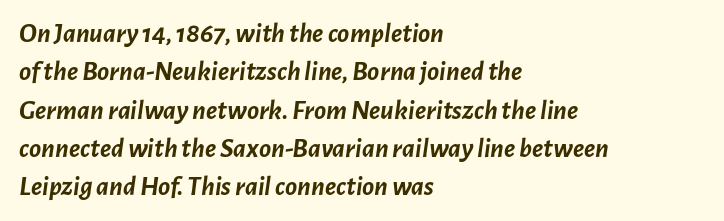
Descenders hang freely into open space. The letters advance in unequal steps, a hallmark of proportional type. The rendering uses a bold face; every stroke is thick and dark. If you drew a line through each stem, it would be angled.
